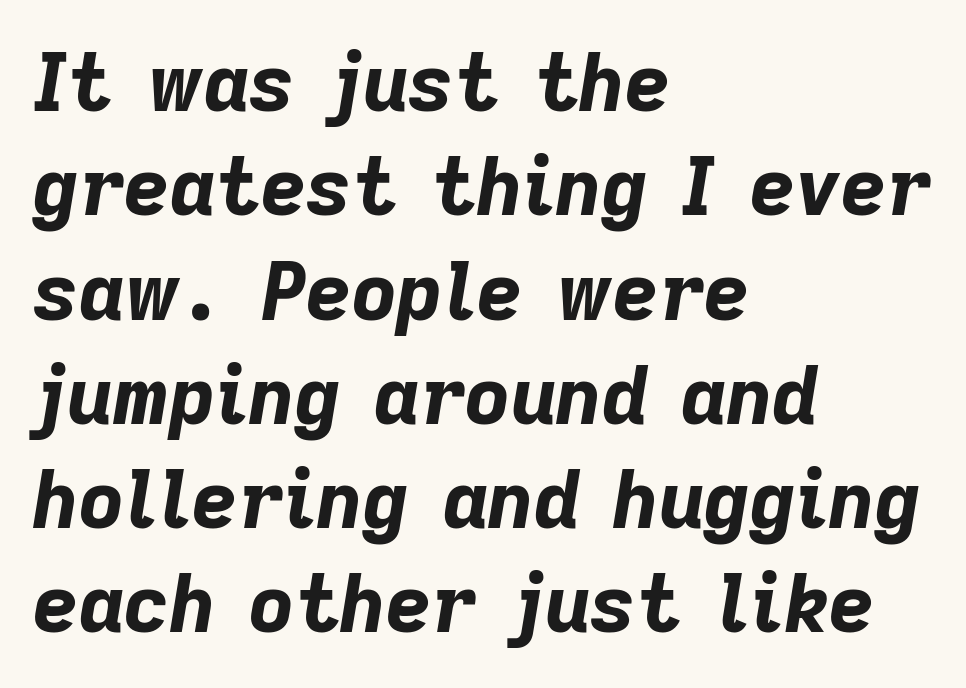
The image shows 79 px bold type, italic (leaning right); set left-aligned, normal line spacing (1.32x), normal letter spacing, not underlined; low stroke contrast and a medium x-height.
